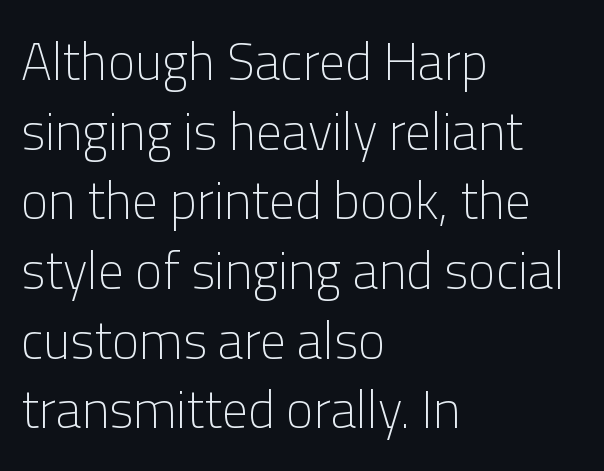
The strokes carry an ordinary text weight at most. Think of a printed novel: that variable character pitch is what you see here. Designer's note — italics off, roman on. This block has exactly the height ordinary leading produces. No feet cap the strokes, marking this as sans-serif type.
